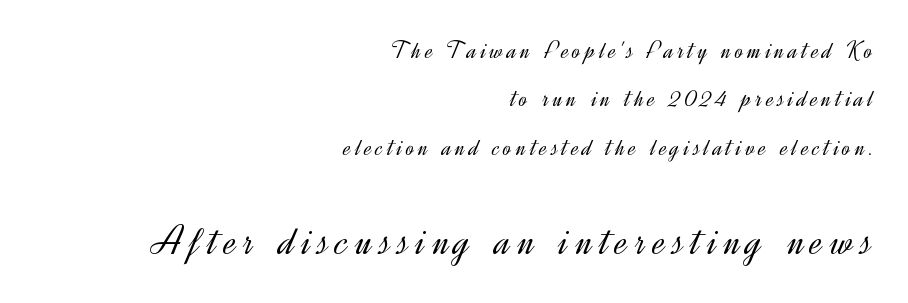
Q: Is the text bold? A: No.
Q: Is the text italic (slanted)? A: Yes.
Q: Is the typeface a serif or a sans-serif typeface? A: Sans-serif.
Q: Is the text underlined? A: No.
Q: How is the paragraph aligned? A: Right-aligned.
Q: Is the spacing between lines tight, normal or loose? A: Loose.
Q: Which block of text is set in a larger size, the first (top) or the second (bottom)? A: The second (bottom) one.
Q: Width (condensed, normal, or wide)? A: Normal.
Q: x-height? A: Small.
Q: Monospaced? A: No.
